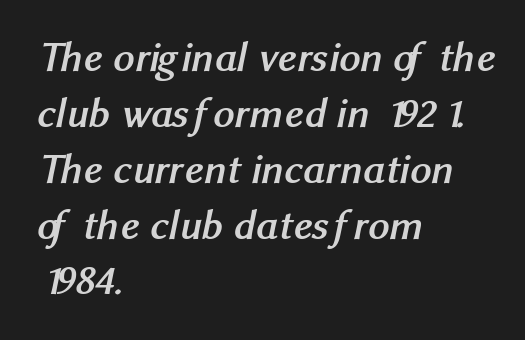
Q: Is the text bold? A: Yes.
Q: Is the typeface a serif or a sans-serif typeface? A: Sans-serif.
Q: Is the text underlined? A: No.
Q: How is the paragraph aligned? A: Left-aligned.
Q: Is the spacing between letters normal or unusually wide? A: Normal.
Q: Is the spacing between lines tight, normal or loose? A: Normal.
Q: Width (condensed, normal, or wide)? A: Normal.
Q: Stroke contrast? A: Medium.
Q: x-height? A: Medium.
Q: Monospaced? A: No.
